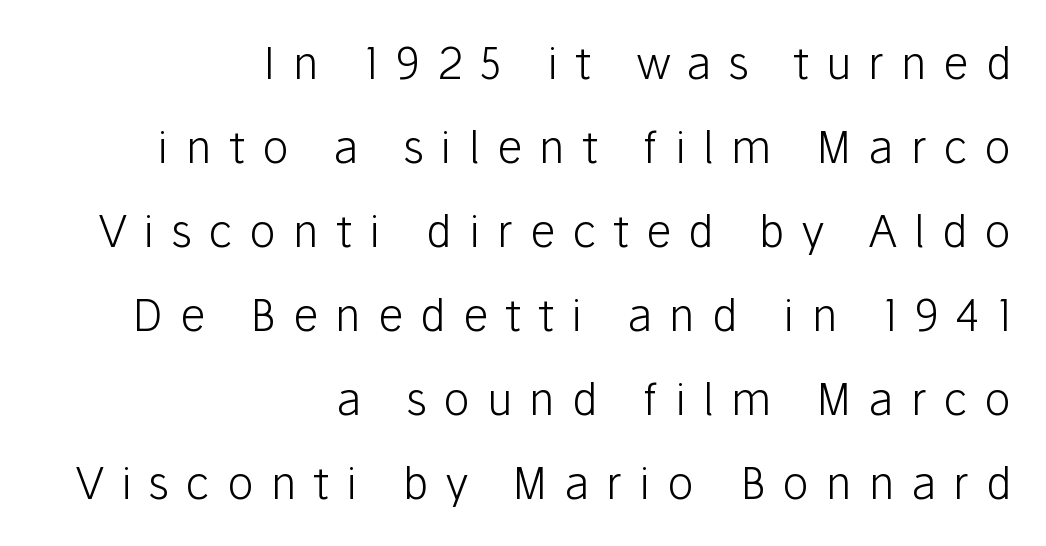
The image shows 44 px light sans-serif type, upright; set right-aligned, loose line spacing (1.91x), unusually wide letter spacing (+0.39 em), not underlined; low stroke contrast and a medium x-height.
